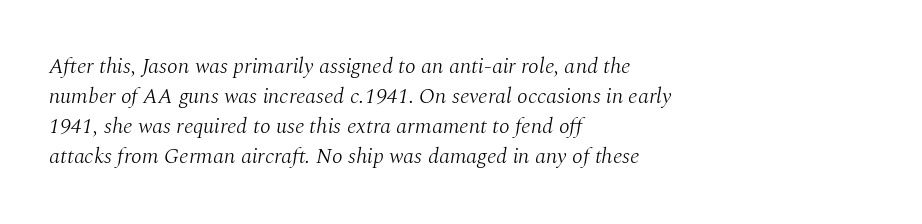
Does extra space separate the letters? No, they use regular spacing. These lines were composed using italics. Summary of vertical rhythm: regular, with standard interline spacing. The rag falls on the right side of this text block. Weight: not bold — regular or lighter.
